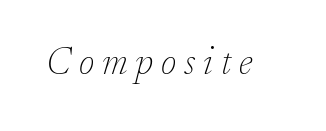
The image shows 38 px thin serif type, italic (leaning right); set unusually wide letter spacing (+0.21 em), not underlined; low stroke contrast and a small x-height.
